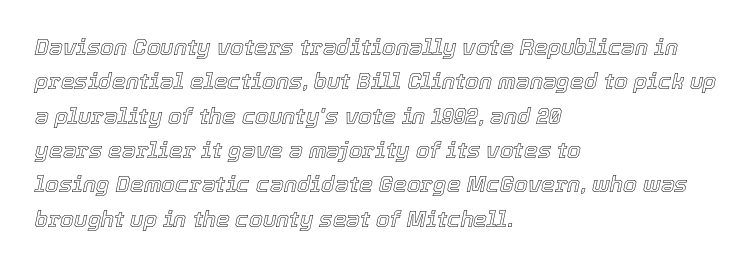
{"italic": "yes", "lean": "right", "slant_degrees": 12, "underline": "no", "align": "left", "line_spacing": "normal", "line_spacing_ratio": 1.56, "letter_spacing": "normal", "letter_spacing_em": 0.0, "glyph_px": 22}
